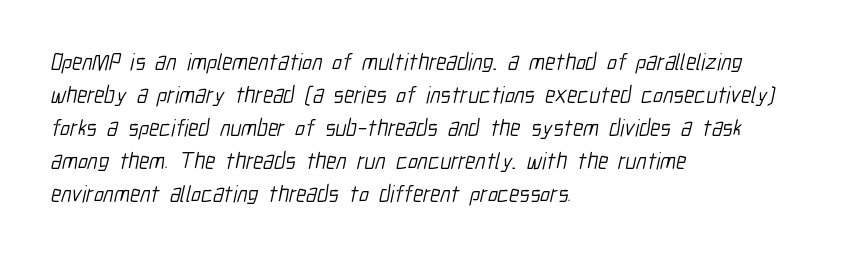
{"bold": "no", "underline": "no", "align": "left", "line_spacing": "normal", "line_spacing_ratio": 1.43, "letter_spacing": "normal", "letter_spacing_em": 0.0, "glyph_px": 23}
